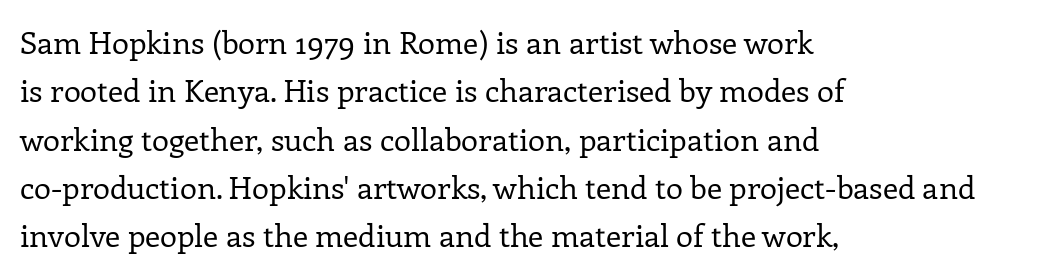
The image shows 31 px regular-weight serif type, upright; set left-aligned, normal line spacing (1.56x), normal letter spacing, not underlined; low stroke contrast and a medium x-height.
